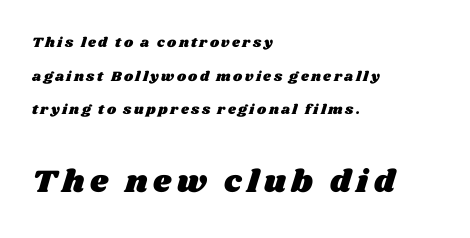
{"width": "wide", "stroke_contrast": "medium", "x_height": "large", "monospaced": "no", "underline": "no", "align": "left", "line_spacing": "loose", "line_spacing_ratio": 2.41, "larger_block": "second", "size_ratio": 2.29, "glyph_px": 32}
